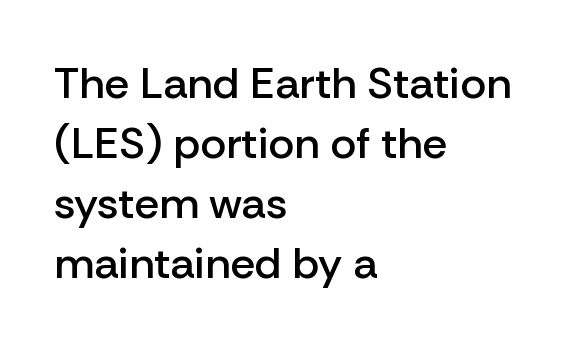
The image shows 44 px semibold sans-serif type, upright; set left-aligned, normal line spacing (1.36x), normal letter spacing, not underlined; low stroke contrast and a medium x-height.
